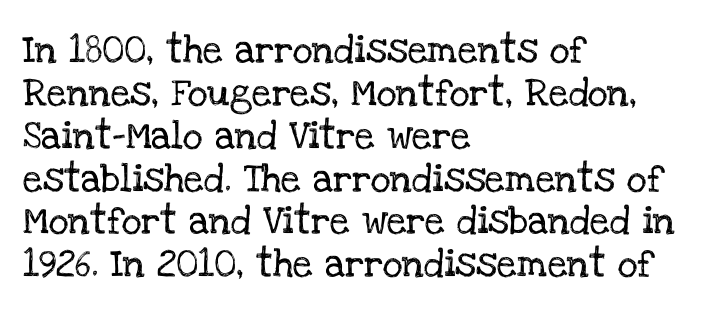
The image shows 28 px serif type, upright; set left-aligned, normal line spacing (1.53x), normal letter spacing, not underlined; low stroke contrast and a large x-height.
